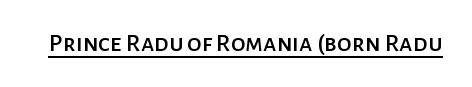
Q: Is the text italic (slanted)? A: No, it is upright.
Q: Is the text underlined? A: Yes.
Q: Is the spacing between letters normal or unusually wide? A: Normal.
